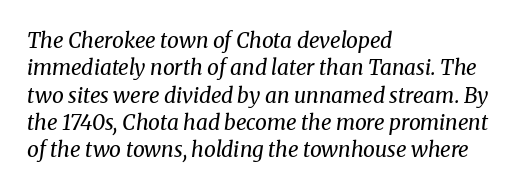
Q: Is the text bold? A: No.
Q: Is the text italic (slanted)? A: Yes, it leans right by about 8 degrees.
Q: Is the text underlined? A: No.
Q: How is the paragraph aligned? A: Left-aligned.
Q: Is the spacing between letters normal or unusually wide? A: Normal.
Q: Is the spacing between lines tight, normal or loose? A: Normal.
